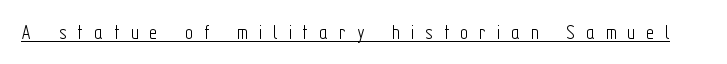
Q: Is the text bold? A: No.
Q: Is the text italic (slanted)? A: No, it is upright.
Q: Is the text underlined? A: Yes.
Q: Is the spacing between letters normal or unusually wide? A: Unusually wide.
